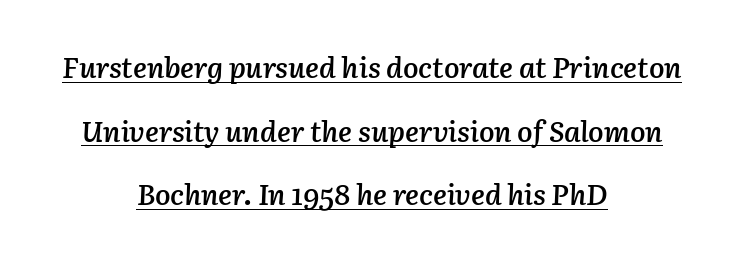
{"italic": "yes", "lean": "right", "slant_degrees": 3, "bold": "semi", "weight": "semibold", "width": "normal", "stroke_contrast": "low", "x_height": "medium", "monospaced": "no", "underline": "yes", "align": "center", "line_spacing": "loose", "line_spacing_ratio": 2.19, "letter_spacing": "normal", "letter_spacing_em": 0.0, "glyph_px": 29}
